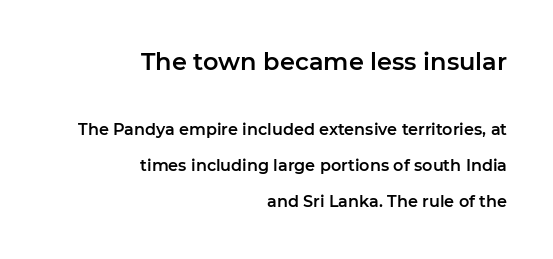
{"italic": "no", "underline": "no", "align": "right", "line_spacing": "loose", "line_spacing_ratio": 2.25, "letter_spacing": "normal", "letter_spacing_em": 0.0, "larger_block": "first", "size_ratio": 1.5, "glyph_px": 24}
